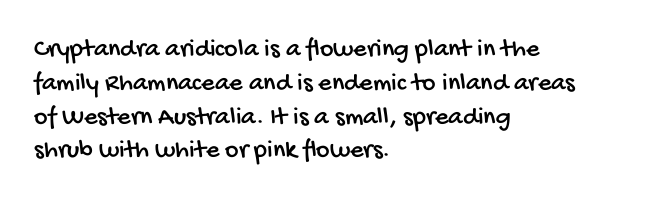
Q: Is the text underlined? A: No.
Q: How is the paragraph aligned? A: Left-aligned.
Q: Is the spacing between letters normal or unusually wide? A: Normal.
Q: Is the spacing between lines tight, normal or loose? A: Normal.
